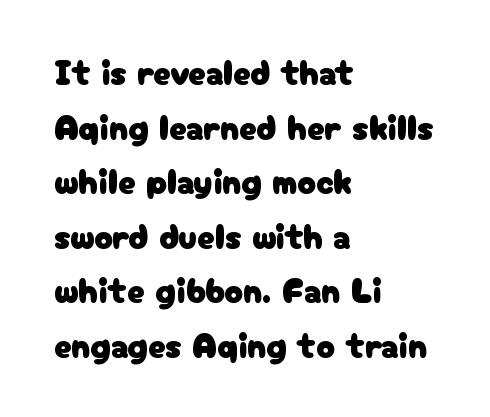
The image shows 35 px sans-serif type, upright; set left-aligned, normal line spacing (1.56x), normal letter spacing, not underlined; low stroke contrast and a medium x-height.
